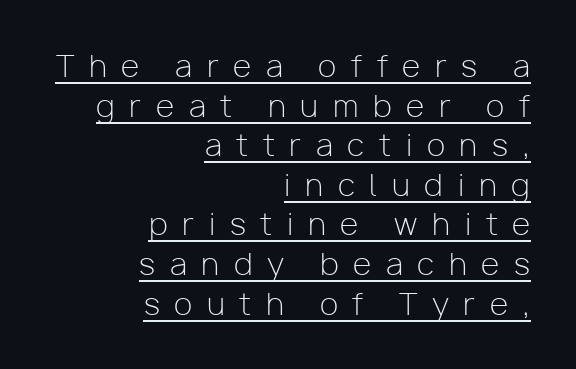
Looks like regular typesetting: each glyph gets only the width it needs. The glyphs are accompanied by a horizontal stroke just below them. The weight tops out at a normal text grade. Line ends are locked; line starts wander.
